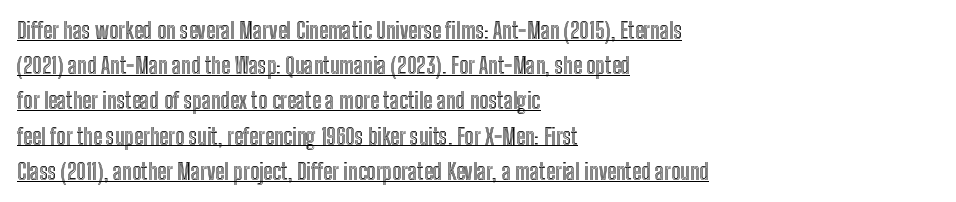
{"italic": "no", "underline": "yes", "align": "left", "line_spacing": "normal", "line_spacing_ratio": 1.6, "letter_spacing": "normal", "letter_spacing_em": 0.0, "glyph_px": 22}
